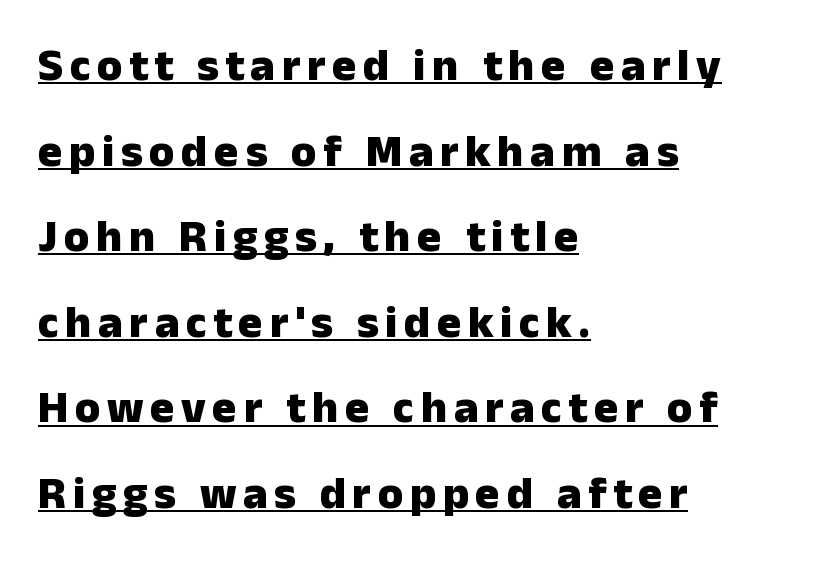
The typography opts for an upright posture over an oblique one. The designer went with a sans here, leaving each stem footless. The face used here has the dense, thick strokes of a bold. The letters advance in unequal steps, a hallmark of proportional type.
